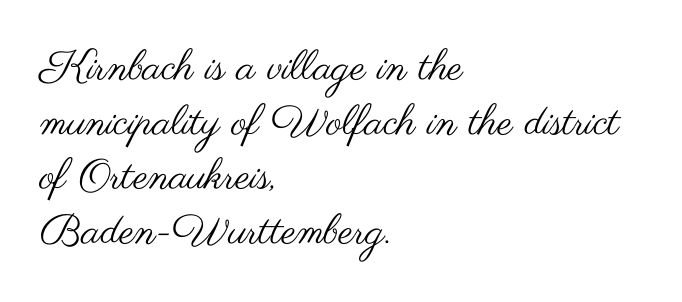
The image shows 42 px regular-weight, wide sans-serif type; set left-aligned, normal line spacing (1.3x), normal letter spacing, not underlined; medium stroke contrast and a small x-height.
